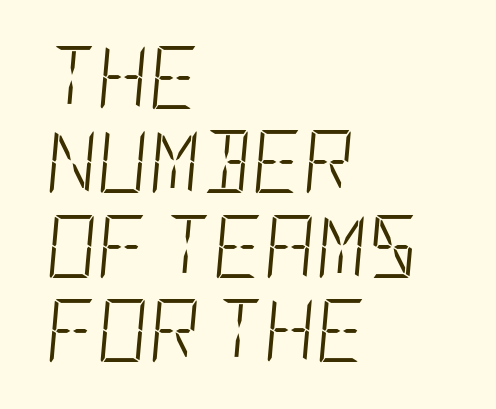
Tall strokes in this sample are angled rather than plumb. Quick note: interline space is typical. Stems here are at most as thick as an everyday book face. Every row of glyphs begins at an identical x-position on the left. Standard letterfit; no display-style spreading of the glyphs. Underline: absent.
